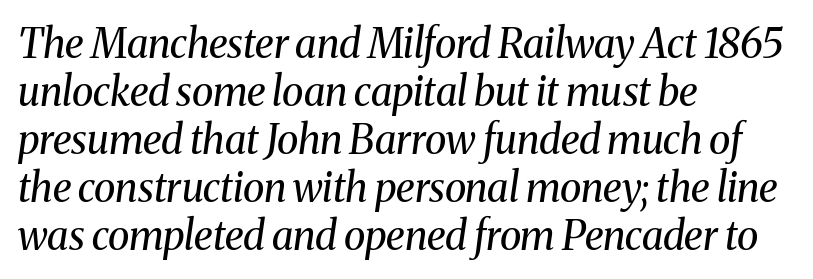
Note: serifs present on the glyphs. A bare baseline throughout the passage. No extra tracking has been applied to these lines. All the whitespace from short lines collects on the right. The typesetting does not lean heavy: it is not bold. Notice how the stems are inclined rather than vertical — that's the hallmark of italics.
